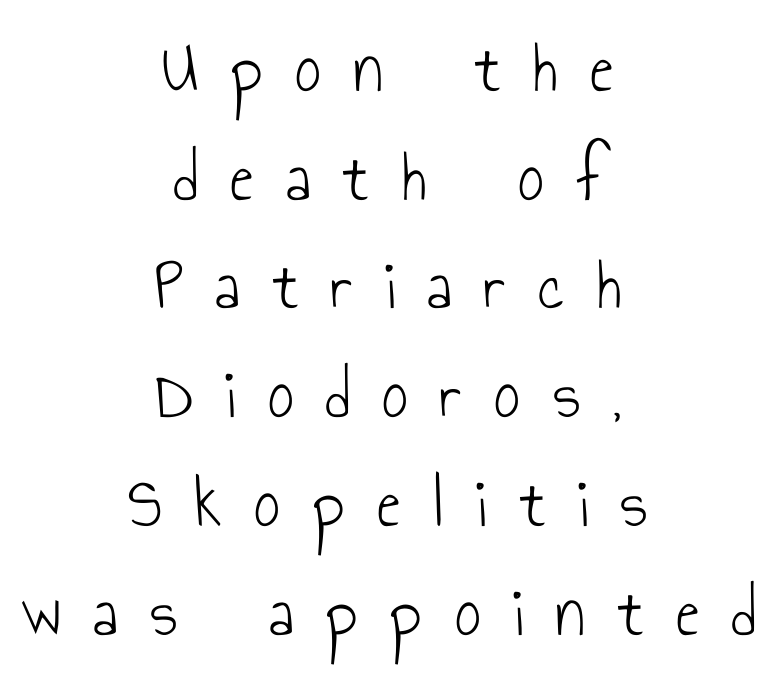
Note: no serifs on the glyphs. If you drew a line through each stem, it would be perfectly vertical. Line starts and ends both wander, symmetrically. Short note: letters widely spaced. The typeface has the unassuming heft of standard copy or less. The face used here is proportionally spaced, like ordinary book or web type.
